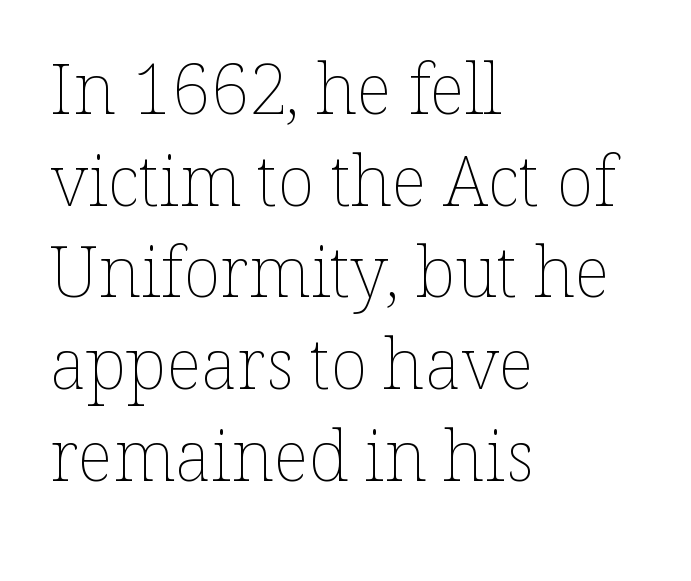
{"italic": "no", "bold": "no", "weight": "thin", "width": "normal", "stroke_contrast": "low", "x_height": "medium", "monospaced": "no", "underline": "no", "align": "left", "line_spacing": "normal", "line_spacing_ratio": 1.31, "letter_spacing": "normal", "letter_spacing_em": 0.0, "glyph_px": 70}
